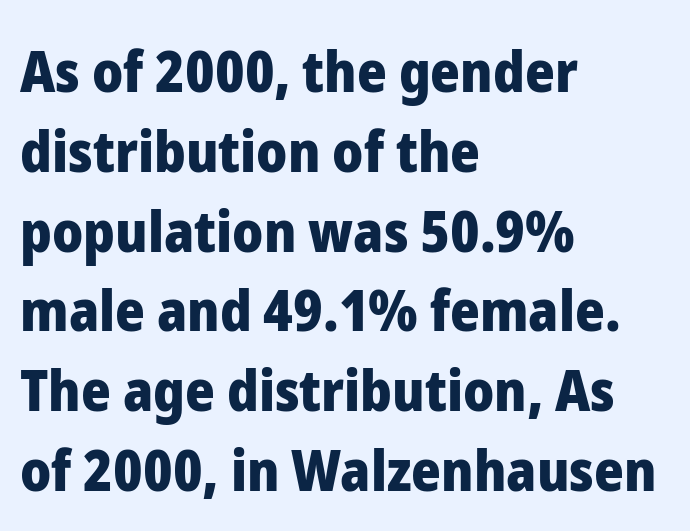
The sample has been set heavy, in full bold. Classification — sans serif. The words here are not underlined. What's the leading like? Ordinary, nothing unusual. Think of a printed novel: that variable character pitch is what you see here.
